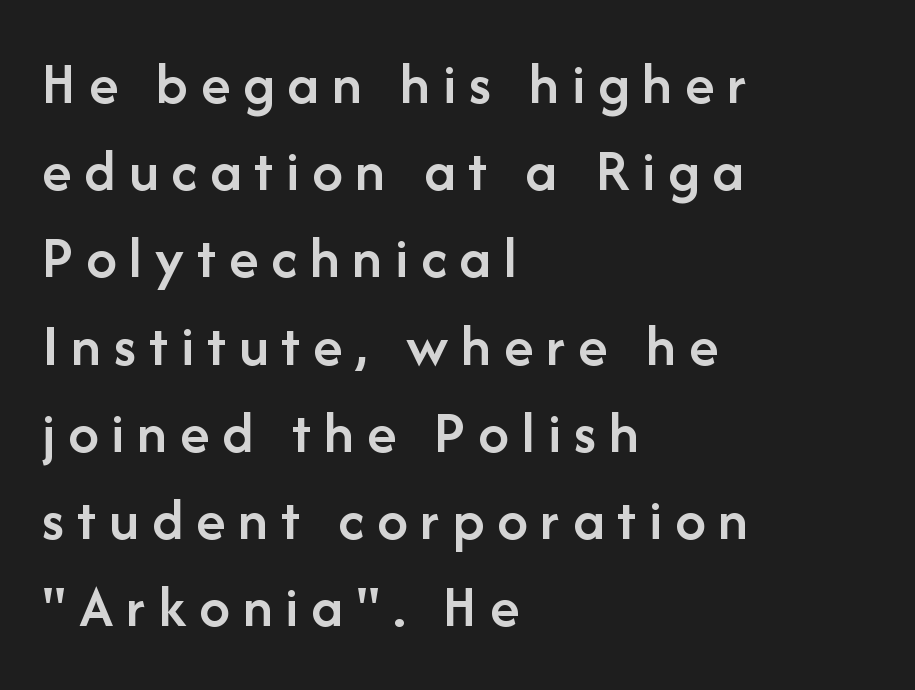
Q: Is the text bold? A: Semi-bold.
Q: Is the text italic (slanted)? A: No, it is upright.
Q: Is the typeface a serif or a sans-serif typeface? A: Sans-serif.
Q: Is the text underlined? A: No.
Q: How is the paragraph aligned? A: Left-aligned.
Q: Is the spacing between letters normal or unusually wide? A: Unusually wide.
Q: Is the spacing between lines tight, normal or loose? A: Normal.
Q: Width (condensed, normal, or wide)? A: Normal.
Q: Stroke contrast? A: Low.
Q: x-height? A: Medium.
Q: Monospaced? A: No.
